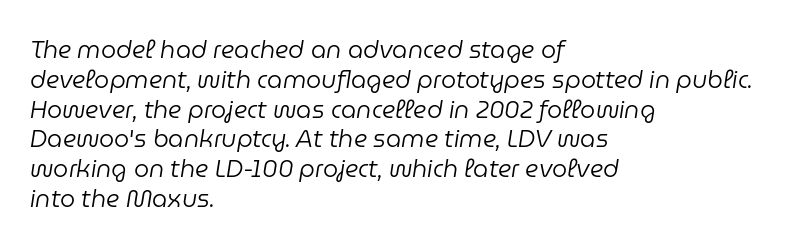
Q: Is the text bold? A: No.
Q: Is the text italic (slanted)? A: Yes, it leans right by about 9 degrees.
Q: Is the text underlined? A: No.
Q: How is the paragraph aligned? A: Left-aligned.
Q: Is the spacing between letters normal or unusually wide? A: Normal.
